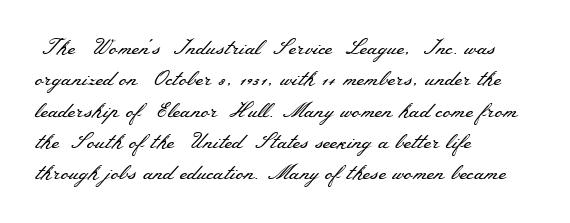
The image shows 21 px text type; set left-aligned, normal line spacing (1.49x), normal letter spacing, not underlined.
